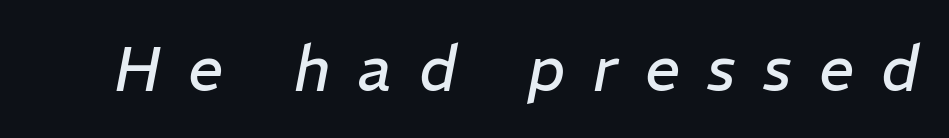
The image shows 62 px regular-weight type, italic (leaning right); set unusually wide letter spacing (+0.44 em), not underlined; low stroke contrast and a medium x-height.
